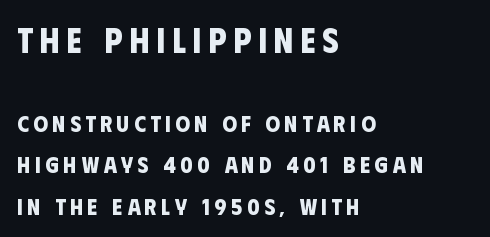
You could only call the tracking loose — the letters float apart. Summary of weight: heavy, a full bold. The typeface chosen for these lines omits serifs. Two sizes are in play, and the larger belongs to the first block. Is this a fixed-width face? No — the glyphs have proportional, varying widths.
